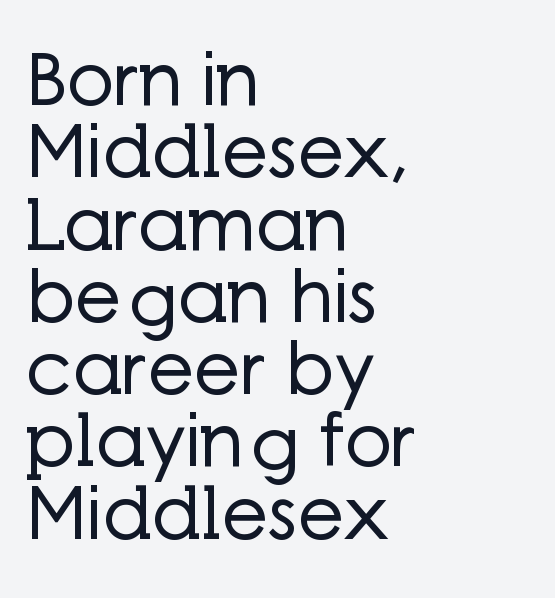
Q: Is the text bold? A: No.
Q: Is the text italic (slanted)? A: No, it is upright.
Q: Is the typeface a serif or a sans-serif typeface? A: Sans-serif.
Q: Is the text underlined? A: No.
Q: How is the paragraph aligned? A: Left-aligned.
Q: Is the spacing between letters normal or unusually wide? A: Normal.
Q: Is the spacing between lines tight, normal or loose? A: Tight.
Q: Width (condensed, normal, or wide)? A: Normal.
Q: Stroke contrast? A: Low.
Q: x-height? A: Medium.
Q: Monospaced? A: No.
